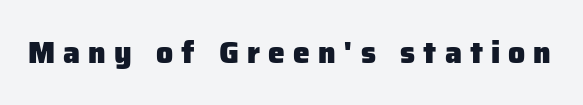
{"serif": "no", "italic": "no", "bold": "yes", "weight": "heavy", "width": "normal", "stroke_contrast": "low", "x_height": "medium", "monospaced": "no", "underline": "no", "letter_spacing": "wide", "letter_spacing_em": 0.27, "glyph_px": 30}
